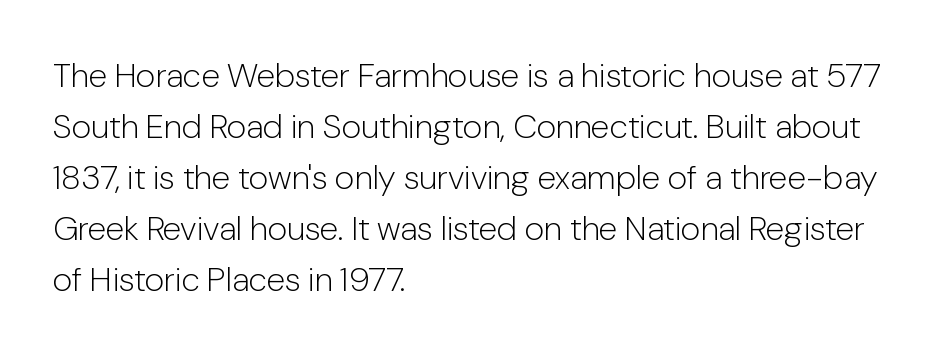
Nobody drew a line under any word here. Is this a fixed-width face? No — the glyphs have proportional, varying widths. Baseline-to-baseline distance is the conventional proportion of letter height. Compared with typical body copy, the letter spacing here is the same. The lettering stays uniformly vertical, giving the passage a roman look.
